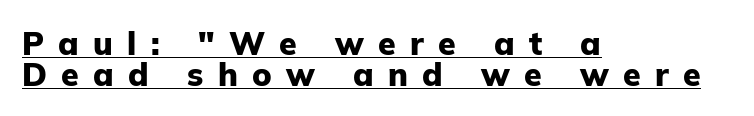
The image shows 32 px heavy sans-serif type, upright; set left-aligned, tight line spacing (0.96x), unusually wide letter spacing (+0.45 em), underlined; low stroke contrast and a medium x-height.
